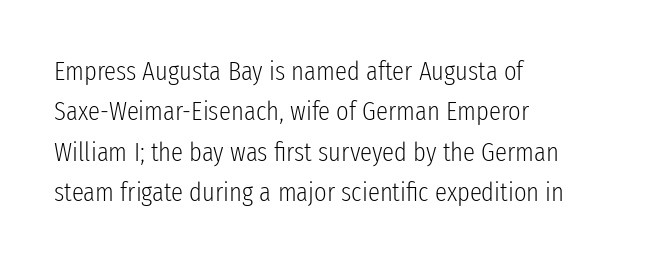
{"italic": "no", "bold": "no", "underline": "no", "align": "left", "line_spacing": "normal", "line_spacing_ratio": 1.5, "letter_spacing": "normal", "letter_spacing_em": 0.0, "glyph_px": 27}
